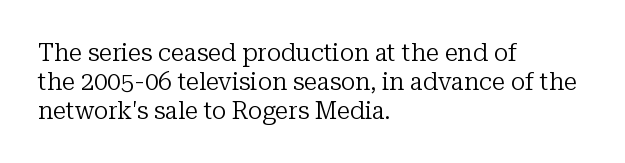
Horizontal alignment here is leftward, the default for most running prose. Is the stroke heavy? The answer is a plain regular-or-lighter. Posture: upright roman. The baseline area is clear. Between one letter and the next there's only the usual sliver of space.
